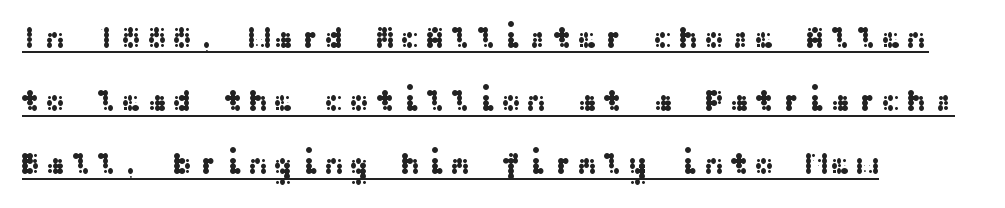
Serif or sans? Sans — the stroke terminals are bare. The rendering anchors every line to the left-hand side. Every word sits above its own underline. Each new line begins a long way beneath the previous one.
